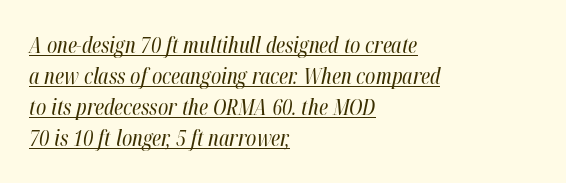
Q: Is the text bold? A: No.
Q: Is the text italic (slanted)? A: Yes, it leans right by about 12 degrees.
Q: Is the text underlined? A: Yes.
Q: How is the paragraph aligned? A: Left-aligned.
Q: Is the spacing between letters normal or unusually wide? A: Normal.
Q: Is the spacing between lines tight, normal or loose? A: Normal.
